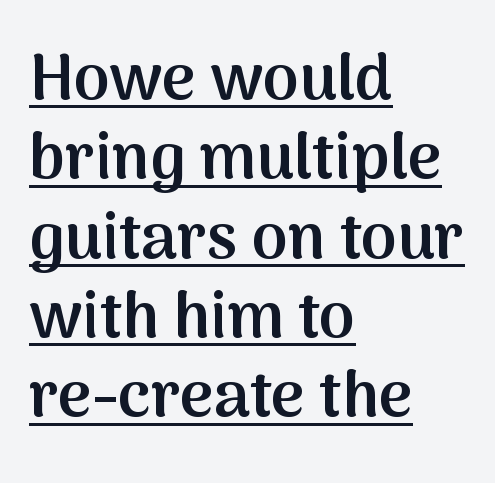
The specimen includes a rule beneath the text block's lines. The lettering stays uniformly vertical, giving the passage a roman look. The ragged edge is on the right, which tells us the setting is flush left. The passage shown is typed in a proportional face where columns would drift.
